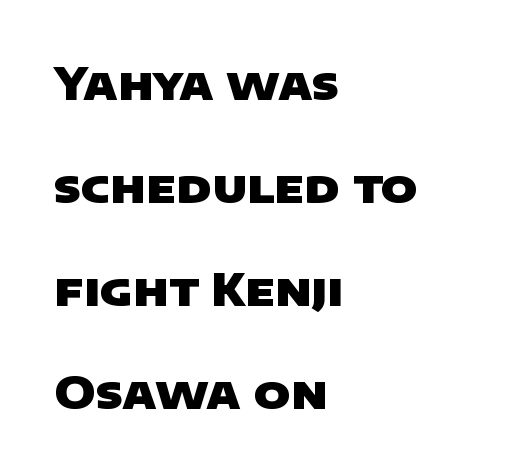
Q: Is the text bold? A: Yes.
Q: Is the typeface a serif or a sans-serif typeface? A: Sans-serif.
Q: Is the text underlined? A: No.
Q: How is the paragraph aligned? A: Left-aligned.
Q: Is the spacing between letters normal or unusually wide? A: Normal.
Q: Is the spacing between lines tight, normal or loose? A: Loose.
Q: Width (condensed, normal, or wide)? A: Wide.
Q: Stroke contrast? A: Low.
Q: x-height? A: Large.
Q: Monospaced? A: No.
